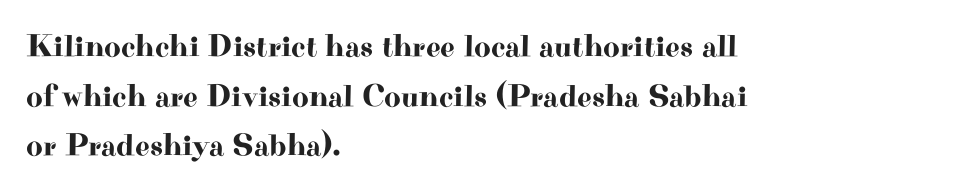
The image shows 32 px wide serif type, upright; set left-aligned, normal line spacing (1.55x), normal letter spacing, not underlined; high stroke contrast and a small x-height.
